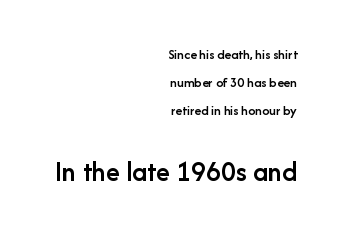
{"serif": "no", "italic": "no", "bold": "semi", "weight": "semibold", "width": "normal", "stroke_contrast": "low", "x_height": "medium", "monospaced": "no", "underline": "no", "align": "right", "line_spacing": "loose", "line_spacing_ratio": 1.99, "letter_spacing": "normal", "letter_spacing_em": 0.0, "larger_block": "second", "size_ratio": 2.07, "glyph_px": 29}
